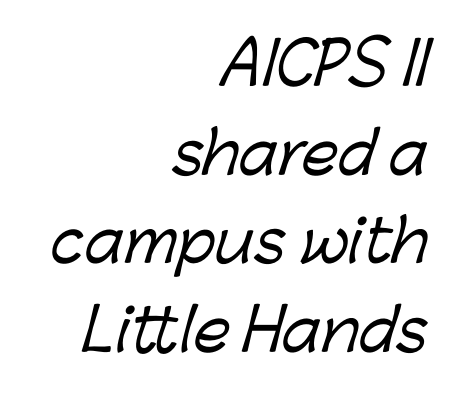
The gap between lines stays unmarked. Observe the absence of serifs on each vertical stroke in this sample. Is there much room between lines? A standard amount, neither cramped nor airy. Character widths vary here, with narrow letters taking less room than wide ones. Short note: letters normally spaced. Alignment: flush right.
